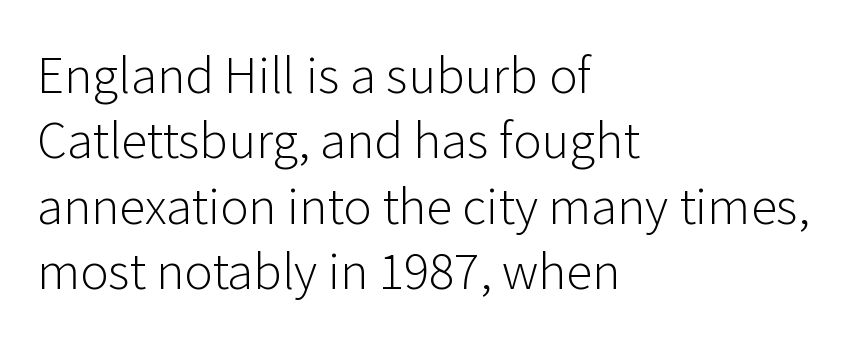
These lines are composed in type without serifs. Stems and bowls with no extra thickness — not bold. The rendering uses natural spacing where letterforms have individual widths. The designer left line spacing at the default. Every character sits straight up, as roman type does.
